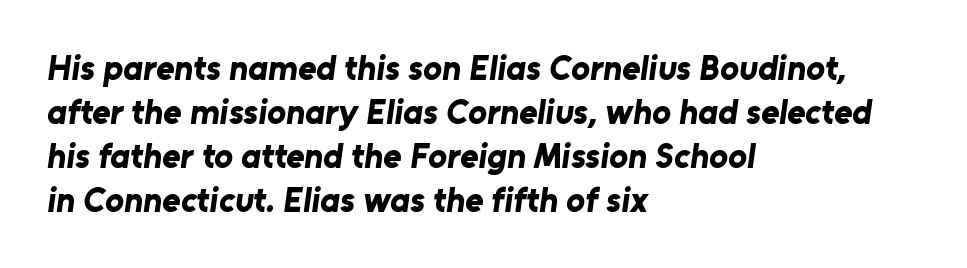
The image shows 35 px bold sans-serif type; set left-aligned, normal line spacing (1.26x), normal letter spacing, not underlined; low stroke contrast and a medium x-height.
